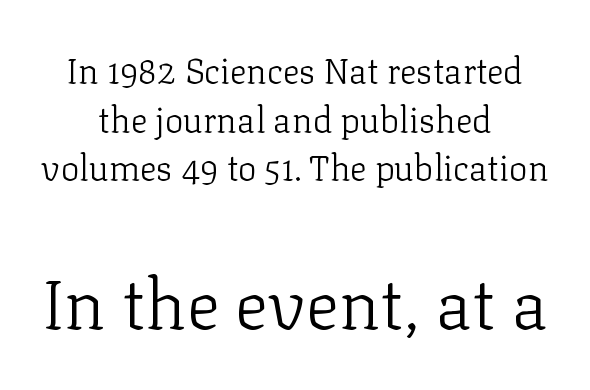
{"serif": "yes", "italic": "no", "bold": "no", "weight": "light", "width": "normal", "stroke_contrast": "low", "x_height": "medium", "monospaced": "no", "underline": "no", "align": "center", "line_spacing": "normal", "line_spacing_ratio": 1.39, "letter_spacing": "normal", "letter_spacing_em": 0.0, "larger_block": "second", "size_ratio": 2.0, "glyph_px": 70}
